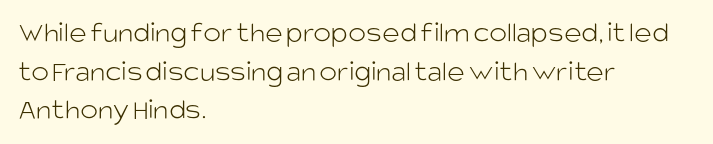
Q: Is the text bold? A: No.
Q: Is the text italic (slanted)? A: No, it is upright.
Q: Is the typeface a serif or a sans-serif typeface? A: Sans-serif.
Q: Is the text underlined? A: No.
Q: How is the paragraph aligned? A: Left-aligned.
Q: Is the spacing between letters normal or unusually wide? A: Normal.
Q: Is the spacing between lines tight, normal or loose? A: Normal.
Q: Width (condensed, normal, or wide)? A: Normal.
Q: Stroke contrast? A: Low.
Q: x-height? A: Large.
Q: Monospaced? A: No.
